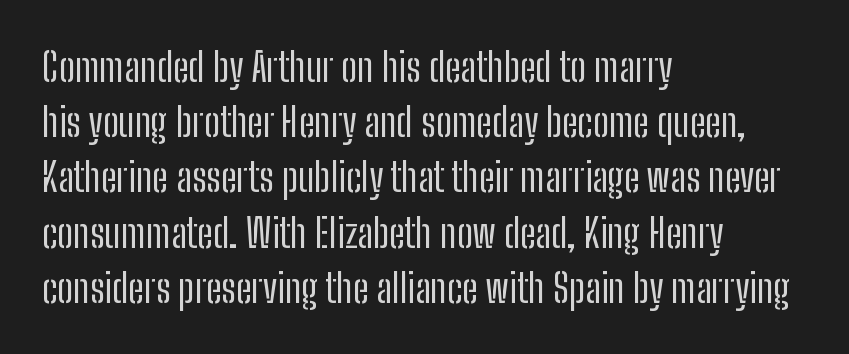
This is not heavy type; no bold has been used. Interline gaps are of average width in this sample. The rendering uses natural spacing where letterforms have individual widths. The letters stand upright; this is a roman face.
